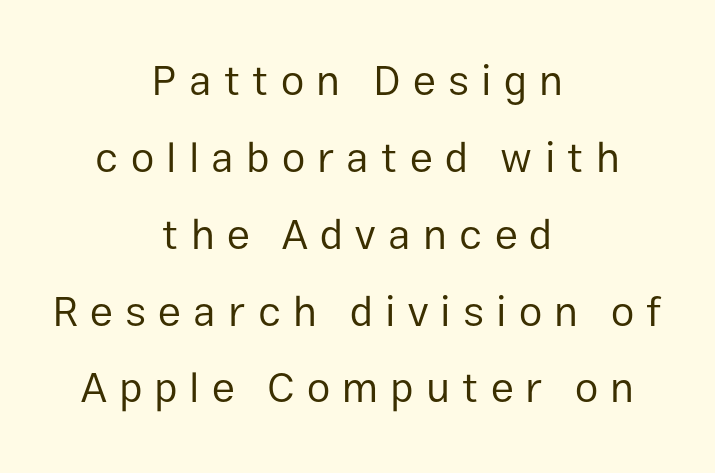
Q: Is the text bold? A: No.
Q: Is the text italic (slanted)? A: No, it is upright.
Q: Is the typeface a serif or a sans-serif typeface? A: Sans-serif.
Q: Is the text underlined? A: No.
Q: How is the paragraph aligned? A: Centered.
Q: Is the spacing between letters normal or unusually wide? A: Unusually wide.
Q: Width (condensed, normal, or wide)? A: Normal.
Q: Stroke contrast? A: Low.
Q: x-height? A: Medium.
Q: Monospaced? A: No.
